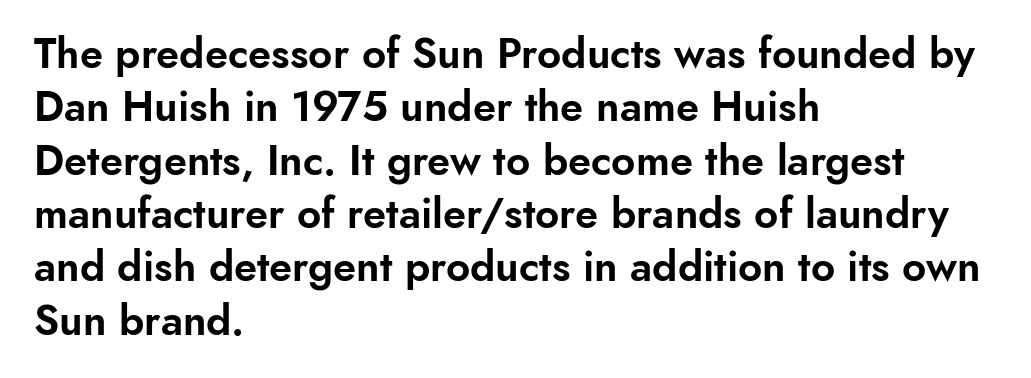
Q: Is the text italic (slanted)? A: No, it is upright.
Q: Is the typeface a serif or a sans-serif typeface? A: Sans-serif.
Q: Is the text underlined? A: No.
Q: How is the paragraph aligned? A: Left-aligned.
Q: Is the spacing between letters normal or unusually wide? A: Normal.
Q: Is the spacing between lines tight, normal or loose? A: Normal.
Q: Width (condensed, normal, or wide)? A: Normal.
Q: Stroke contrast? A: Low.
Q: x-height? A: Small.
Q: Monospaced? A: No.
